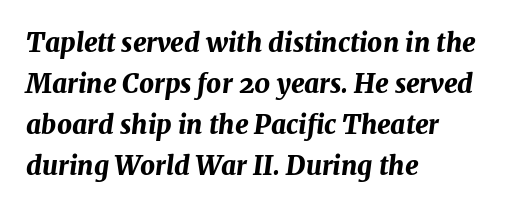
The image shows 26 px bold type, italic (leaning right); set left-aligned, normal line spacing (1.58x), normal letter spacing, not underlined.
